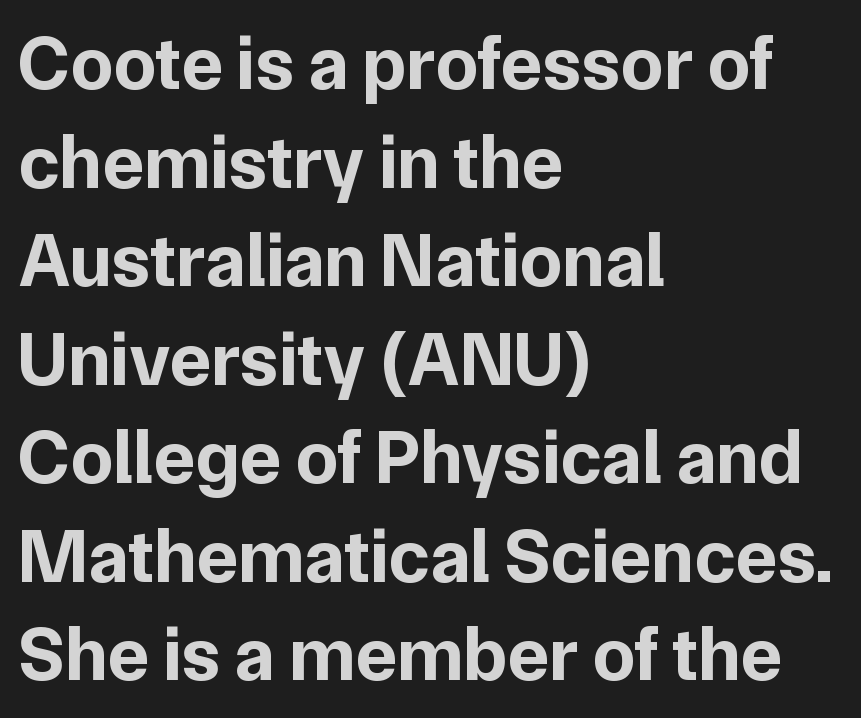
Q: Is the text bold? A: Yes.
Q: Is the text italic (slanted)? A: No, it is upright.
Q: Is the typeface a serif or a sans-serif typeface? A: Sans-serif.
Q: Is the text underlined? A: No.
Q: How is the paragraph aligned? A: Left-aligned.
Q: Is the spacing between letters normal or unusually wide? A: Normal.
Q: Is the spacing between lines tight, normal or loose? A: Normal.
Q: Width (condensed, normal, or wide)? A: Normal.
Q: Stroke contrast? A: Low.
Q: x-height? A: Medium.
Q: Monospaced? A: No.
